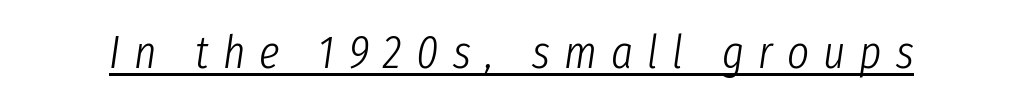
Q: Is the text bold? A: No.
Q: Is the text italic (slanted)? A: Yes, it leans right by about 8 degrees.
Q: Is the text underlined? A: Yes.
Q: Is the spacing between letters normal or unusually wide? A: Unusually wide.
Q: Width (condensed, normal, or wide)? A: Condensed.
Q: Stroke contrast? A: Low.
Q: x-height? A: Medium.
Q: Monospaced? A: No.
